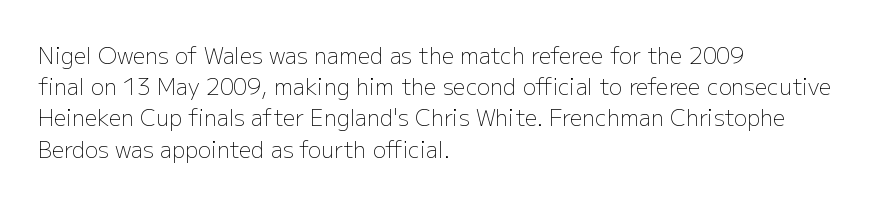
Every row of glyphs begins at an identical x-position on the left. The typesetting does not lean heavy: it is not bold. One glance says typical: line gaps are just what's usual. Underlining? Definitely not there.
